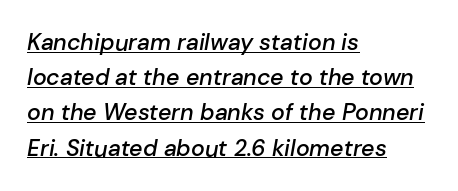
{"italic": "yes", "lean": "right", "slant_degrees": 10, "bold": "semi", "underline": "yes", "align": "left", "line_spacing": "normal", "line_spacing_ratio": 1.53, "letter_spacing": "normal", "letter_spacing_em": 0.0, "glyph_px": 23}
